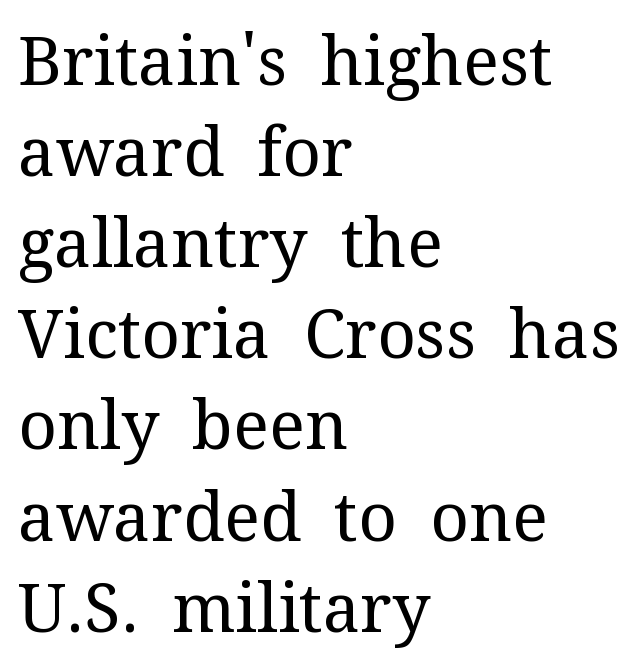
The image shows 67 px regular-weight serif type, upright; set left-aligned, normal line spacing (1.36x), normal letter spacing, not underlined; medium stroke contrast and a medium x-height.
